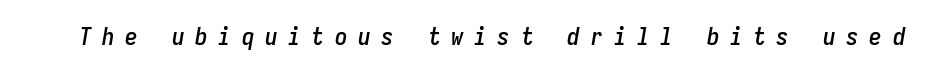
The image shows 25 px text type, italic (leaning right); set unusually wide letter spacing (+0.43 em), not underlined.
